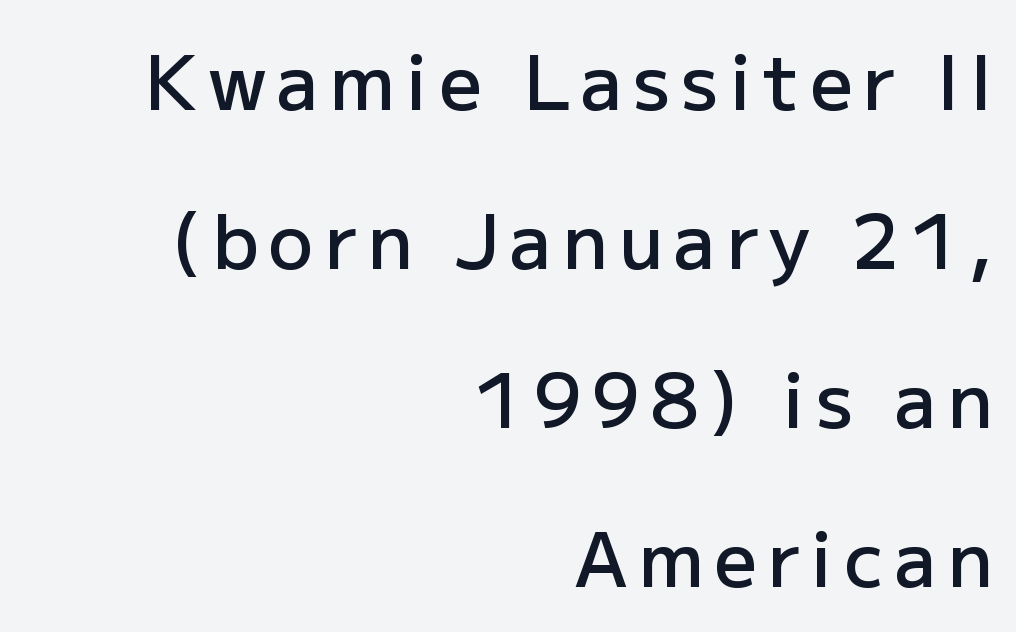
The font's upright variant was chosen for this text. One-word summary of the alignment: right. The rendering uses natural spacing where letterforms have individual widths. The area under the type is left untouched.
